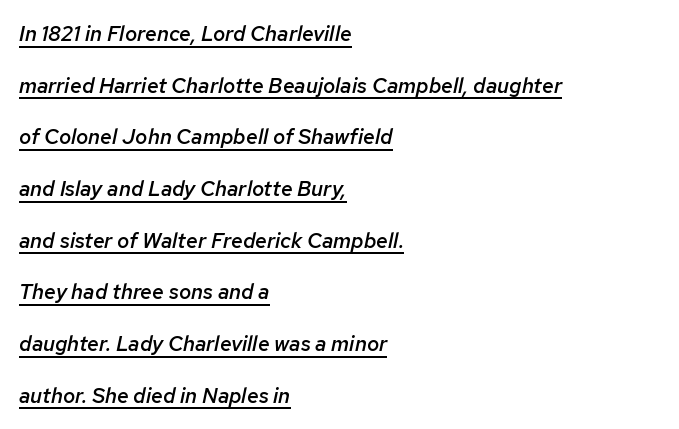
Q: Is the text bold? A: Semi-bold.
Q: Is the text italic (slanted)? A: Yes, it leans right by about 12 degrees.
Q: Is the text underlined? A: Yes.
Q: How is the paragraph aligned? A: Left-aligned.
Q: Is the spacing between letters normal or unusually wide? A: Normal.
Q: Is the spacing between lines tight, normal or loose? A: Loose.
